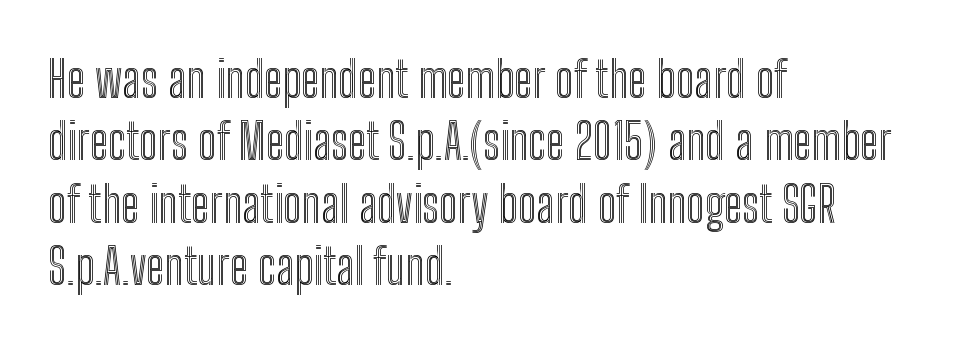
The image shows 50 px condensed type, upright; set left-aligned, normal line spacing (1.25x), normal letter spacing, not underlined; a medium x-height.
